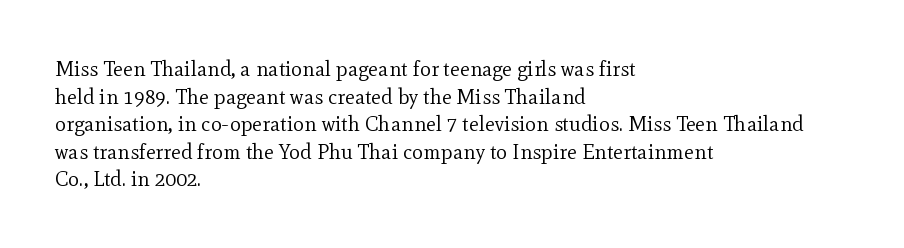
{"italic": "no", "bold": "no", "underline": "no", "align": "left", "line_spacing": "normal", "line_spacing_ratio": 1.31, "letter_spacing": "normal", "letter_spacing_em": 0.0, "glyph_px": 21}
